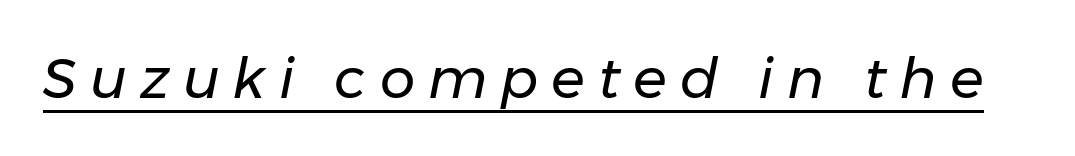
The image shows 56 px regular-weight type, italic (leaning right); set unusually wide letter spacing (+0.23 em), underlined; low stroke contrast and a medium x-height.
